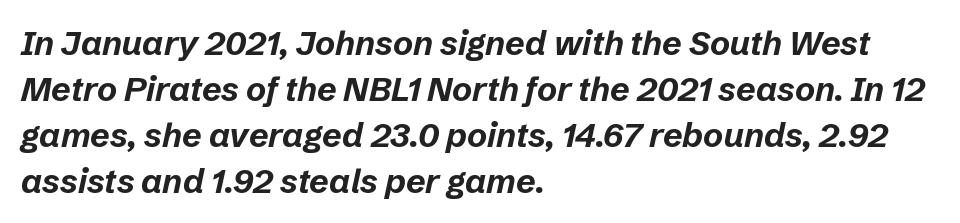
Q: Is the text bold? A: Yes.
Q: Is the text italic (slanted)? A: Yes, it leans right by about 12 degrees.
Q: Is the text underlined? A: No.
Q: How is the paragraph aligned? A: Left-aligned.
Q: Is the spacing between letters normal or unusually wide? A: Normal.
Q: Is the spacing between lines tight, normal or loose? A: Normal.
Q: Width (condensed, normal, or wide)? A: Normal.
Q: Stroke contrast? A: Low.
Q: x-height? A: Medium.
Q: Monospaced? A: No.
